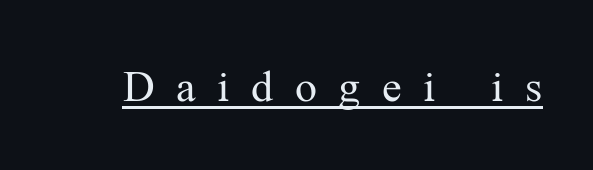
Q: Is the text bold? A: No.
Q: Is the text italic (slanted)? A: No, it is upright.
Q: Is the typeface a serif or a sans-serif typeface? A: Serif.
Q: Is the text underlined? A: Yes.
Q: Is the spacing between letters normal or unusually wide? A: Unusually wide.
Q: Width (condensed, normal, or wide)? A: Normal.
Q: Stroke contrast? A: Medium.
Q: x-height? A: Medium.
Q: Monospaced? A: No.
